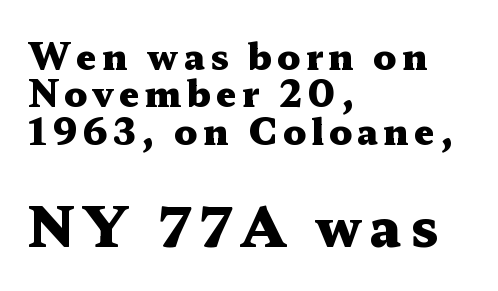
The image shows 54 px heavy, wide serif type, upright; set left-aligned, tight line spacing (1.04x), not underlined; the second (bottom) block is 1.5x larger; medium stroke contrast and a medium x-height.
